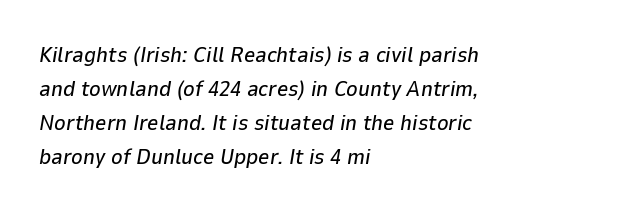
The image shows 22 px text type, italic (leaning right); set left-aligned, normal line spacing (1.54x), normal letter spacing, not underlined.
